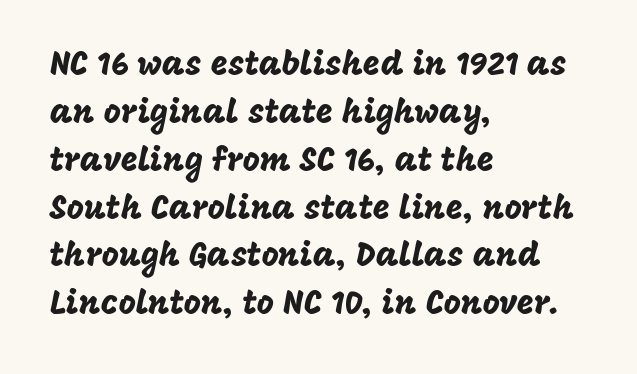
The horizontal fit of the characters is conventional and even. The typeface chosen for these lines omits serifs. These lines sit exactly where default settings would place them. This sample is left-justified, so line endings fall wherever the words run out.
